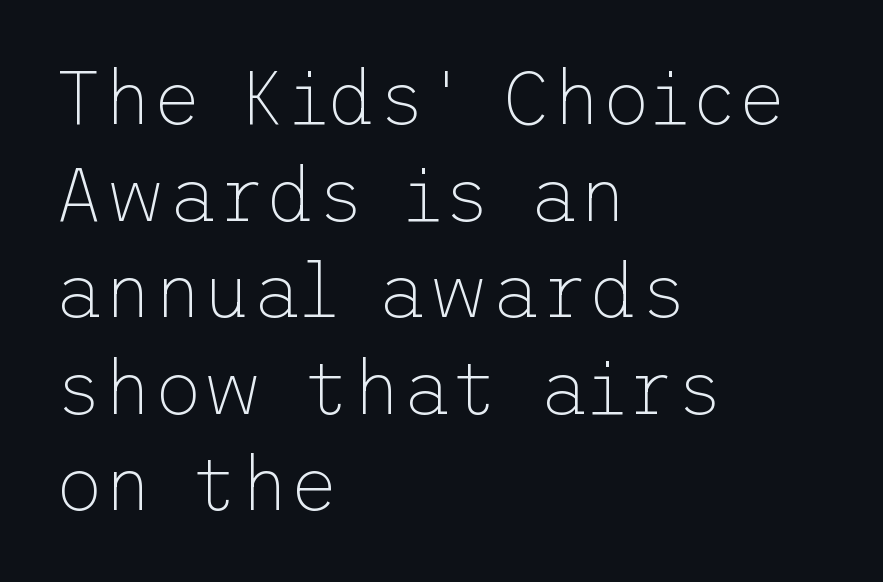
Teacher's note: observe the even left margin — that is flush-left alignment. Every stem runs plumb, perpendicular to the baseline. The designer went with a sans here, leaving each stem footless. Interline gaps are of average width in this sample. The letterforms sit shoulder to shoulder at normal distance. A clean baseline with only descenders dipping below it.
